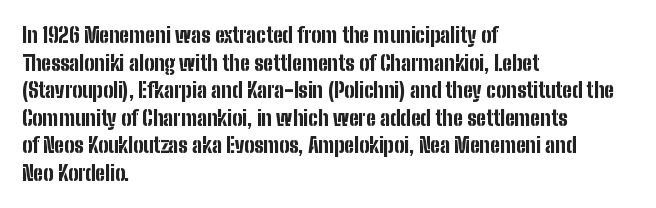
{"italic": "no", "bold": "yes", "underline": "no", "align": "left", "line_spacing": "normal", "line_spacing_ratio": 1.31, "letter_spacing": "normal", "letter_spacing_em": 0.0, "glyph_px": 21}
